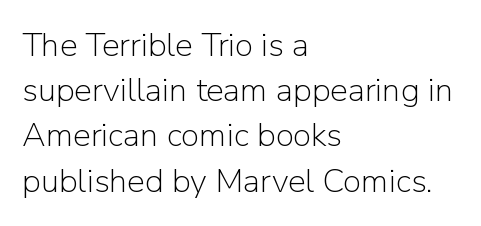
{"serif": "no", "italic": "no", "bold": "no", "weight": "light", "width": "normal", "stroke_contrast": "low", "x_height": "medium", "monospaced": "no", "underline": "no", "align": "left", "line_spacing": "normal", "line_spacing_ratio": 1.37, "letter_spacing": "normal", "letter_spacing_em": 0.0, "glyph_px": 33}
